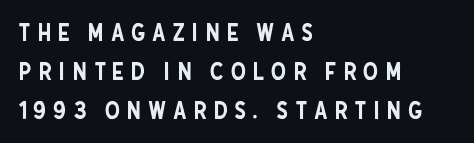
{"italic": "no", "underline": "no", "align": "left", "line_spacing": "normal", "line_spacing_ratio": 1.62, "letter_spacing": "wide", "letter_spacing_em": 0.27, "glyph_px": 24}
